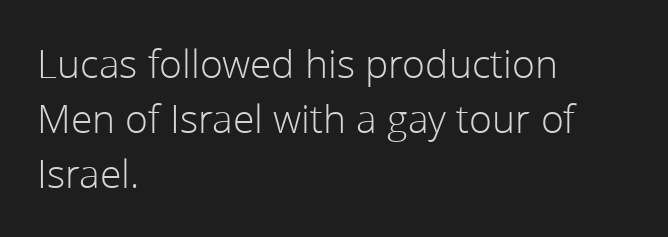
Q: Is the text bold? A: No.
Q: Is the text italic (slanted)? A: No, it is upright.
Q: Is the typeface a serif or a sans-serif typeface? A: Sans-serif.
Q: Is the text underlined? A: No.
Q: How is the paragraph aligned? A: Left-aligned.
Q: Is the spacing between letters normal or unusually wide? A: Normal.
Q: Is the spacing between lines tight, normal or loose? A: Normal.
Q: Width (condensed, normal, or wide)? A: Normal.
Q: Stroke contrast? A: Low.
Q: x-height? A: Medium.
Q: Monospaced? A: No.
